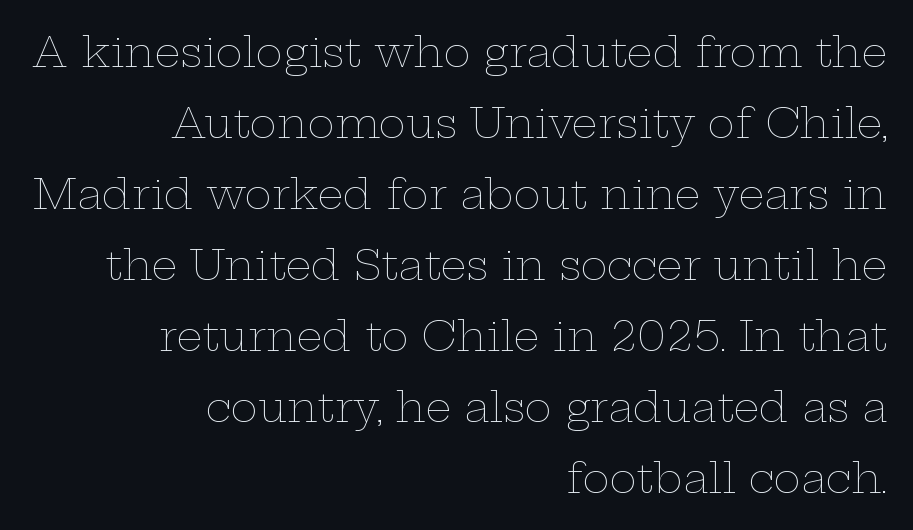
Q: Is the text bold? A: No.
Q: Is the text italic (slanted)? A: No, it is upright.
Q: Is the text underlined? A: No.
Q: How is the paragraph aligned? A: Right-aligned.
Q: Is the spacing between letters normal or unusually wide? A: Normal.
Q: Width (condensed, normal, or wide)? A: Wide.
Q: Stroke contrast? A: Low.
Q: x-height? A: Medium.
Q: Monospaced? A: No.
